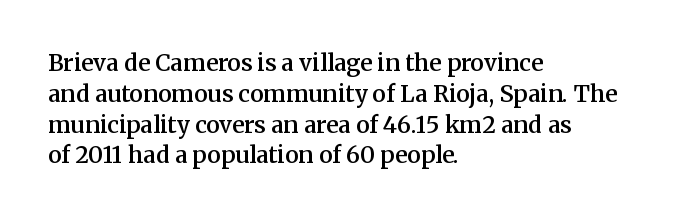
Q: Is the text bold? A: Semi-bold.
Q: Is the text italic (slanted)? A: No, it is upright.
Q: Is the text underlined? A: No.
Q: How is the paragraph aligned? A: Left-aligned.
Q: Is the spacing between letters normal or unusually wide? A: Normal.
Q: Is the spacing between lines tight, normal or loose? A: Normal.
